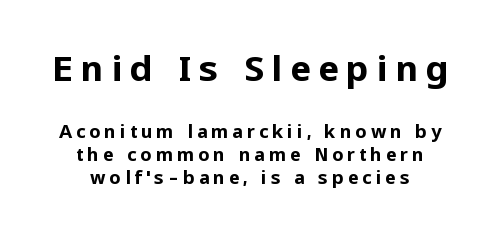
Q: Is the text bold? A: Yes.
Q: Is the text italic (slanted)? A: No, it is upright.
Q: Is the typeface a serif or a sans-serif typeface? A: Sans-serif.
Q: Is the text underlined? A: No.
Q: Is the spacing between letters normal or unusually wide? A: Unusually wide.
Q: Is the spacing between lines tight, normal or loose? A: Normal.
Q: Which block of text is set in a larger size, the first (top) or the second (bottom)? A: The first (top) one.
Q: Width (condensed, normal, or wide)? A: Normal.
Q: Stroke contrast? A: Low.
Q: x-height? A: Medium.
Q: Monospaced? A: No.
